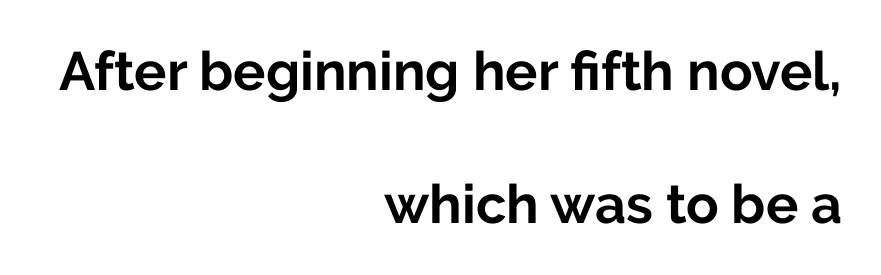
{"serif": "no", "italic": "no", "bold": "yes", "weight": "bold", "width": "normal", "stroke_contrast": "low", "x_height": "medium", "monospaced": "no", "underline": "no", "align": "right", "line_spacing": "loose", "line_spacing_ratio": 2.46, "letter_spacing": "normal", "letter_spacing_em": 0.0, "glyph_px": 54}
